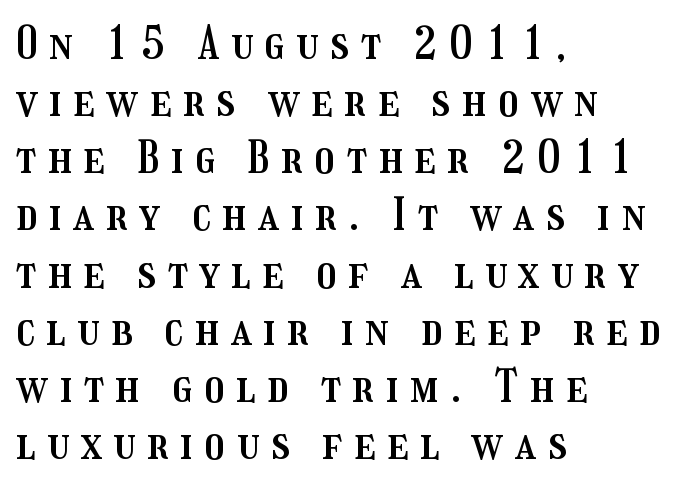
Q: Is the text italic (slanted)? A: No, it is upright.
Q: Is the text underlined? A: No.
Q: How is the paragraph aligned? A: Left-aligned.
Q: Is the spacing between letters normal or unusually wide? A: Unusually wide.
Q: Is the spacing between lines tight, normal or loose? A: Normal.
Q: Width (condensed, normal, or wide)? A: Condensed.
Q: Stroke contrast? A: Medium.
Q: x-height? A: Medium.
Q: Monospaced? A: No.
